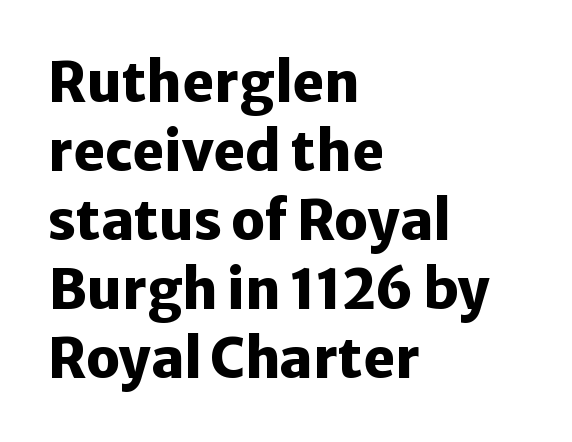
The image shows 54 px heavy sans-serif type, upright; set left-aligned, normal line spacing (1.28x), normal letter spacing, not underlined; low stroke contrast and a medium x-height.
